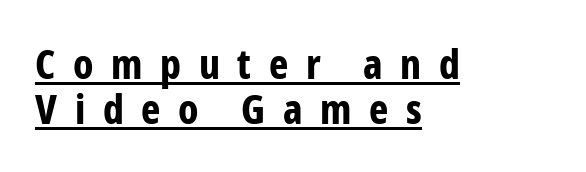
The image shows 41 px bold, condensed sans-serif type, upright; set left-aligned, tight line spacing (1.09x), unusually wide letter spacing (+0.43 em), underlined; low stroke contrast and a medium x-height.
